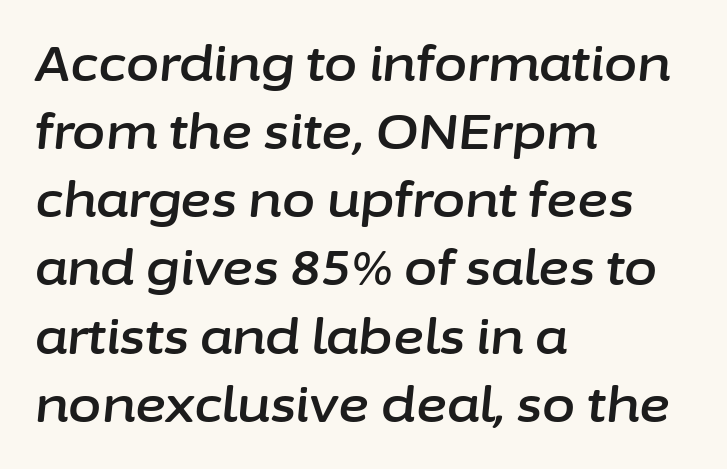
The image shows 48 px text type, italic (leaning right); set left-aligned, normal line spacing (1.42x), normal letter spacing, not underlined; low stroke contrast and a medium x-height.
